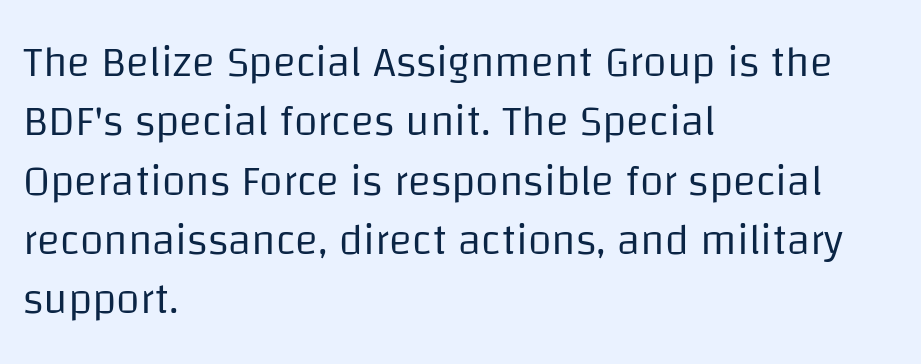
The image shows 43 px regular-weight sans-serif type, upright; set left-aligned, normal line spacing (1.38x), normal letter spacing, not underlined; low stroke contrast and a large x-height.
